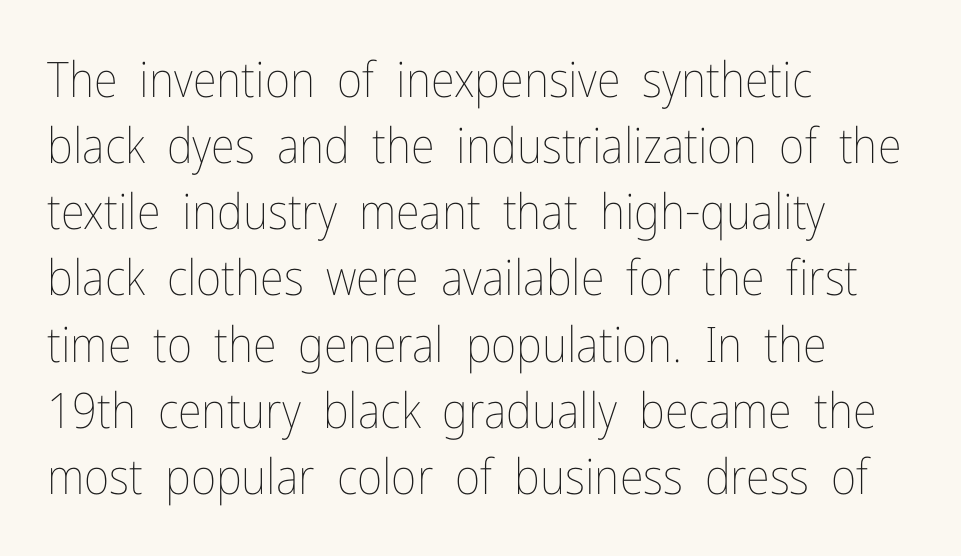
{"italic": "no", "bold": "no", "weight": "thin", "width": "condensed", "stroke_contrast": "low", "x_height": "medium", "monospaced": "no", "underline": "no", "align": "left", "line_spacing": "normal", "line_spacing_ratio": 1.35, "letter_spacing": "normal", "letter_spacing_em": 0.0, "glyph_px": 49}
